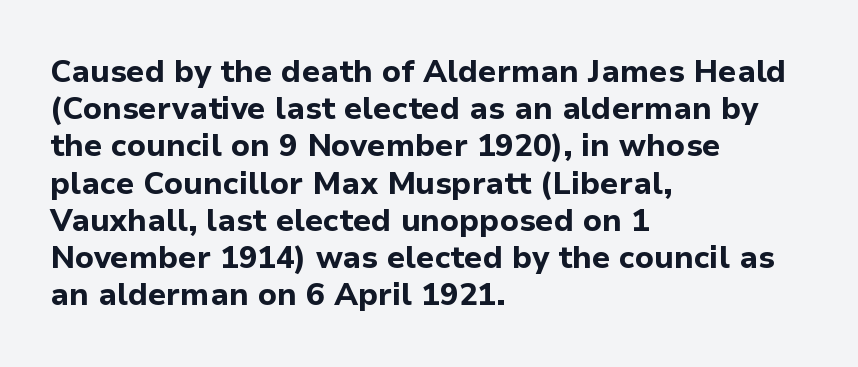
This sample has the flowing, uneven cadence of proportional lettering. Summary of weight: heavy, a full bold. The passage shown is typeset with a sans-serif family. The glyphs are unaccompanied by any horizontal stroke below them.
